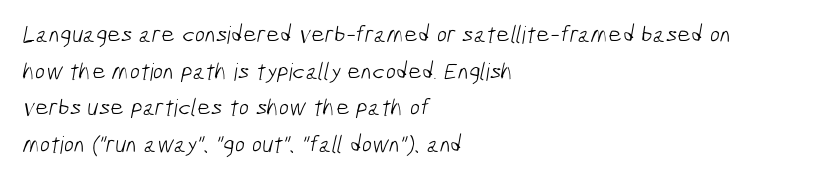
{"bold": "no", "underline": "no", "align": "left", "line_spacing": "normal", "line_spacing_ratio": 1.53, "letter_spacing": "normal", "letter_spacing_em": 0.0, "glyph_px": 24}
